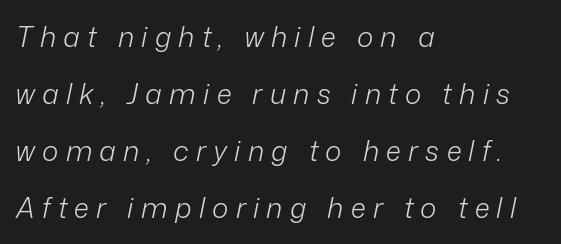
The font is comparable to plain body text, perhaps lighter. Observe the wide spacing: letters keep a clear distance from each other. The passage shown is typed in a proportional face where columns would drift. Alignment: flush left. The area under the type is left untouched.
